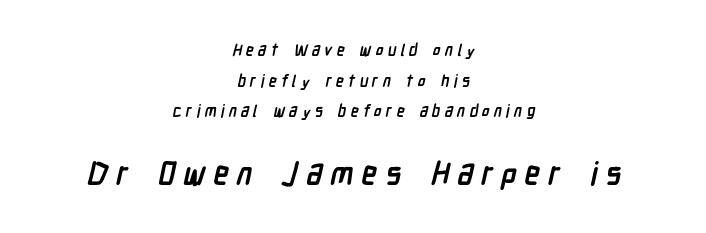
A full-strength bold gives these letters their thick strokes. Someone cranked the tracking dial way up on this one. Typesetter's note — lower block bumped up in size, upper block left smaller. The block of text is sparse from top to bottom, with ample space between rows. Each row of text sits above clean, open space. Spacing verdict: proportional, widths tailored to each character.
